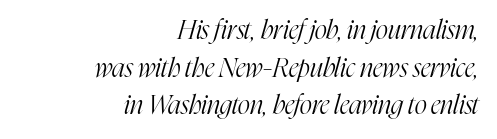
{"italic": "yes", "lean": "right", "slant_degrees": 16, "bold": "no", "underline": "no", "align": "right", "line_spacing": "normal", "line_spacing_ratio": 1.45, "letter_spacing": "normal", "letter_spacing_em": 0.0, "glyph_px": 26}
